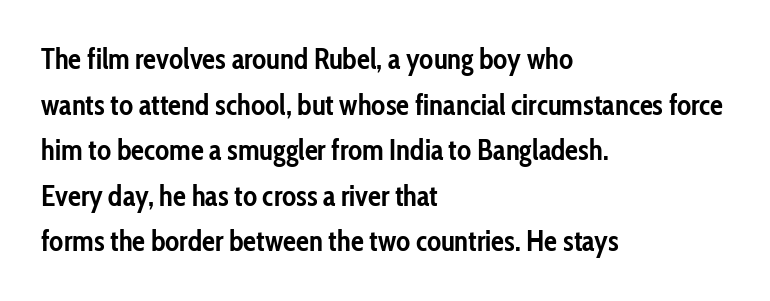
{"serif": "no", "italic": "no", "bold": "yes", "weight": "semibold", "width": "condensed", "stroke_contrast": "low", "x_height": "medium", "monospaced": "no", "underline": "no", "align": "left", "line_spacing": "normal", "line_spacing_ratio": 1.57, "letter_spacing": "normal", "letter_spacing_em": 0.0, "glyph_px": 29}
